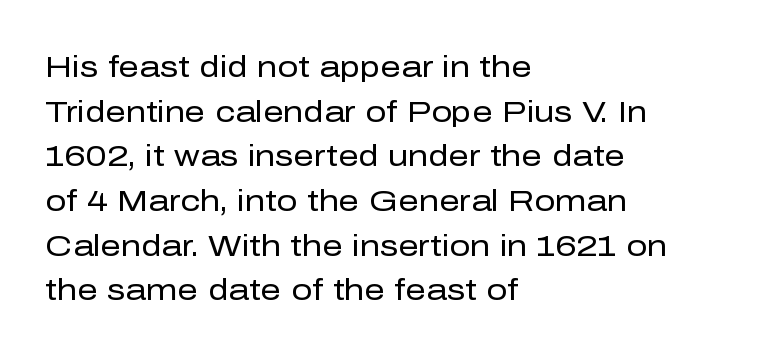
The image shows 29 px regular-weight sans-serif type, upright; set left-aligned, normal line spacing (1.54x), normal letter spacing, not underlined; low stroke contrast and a medium x-height.
